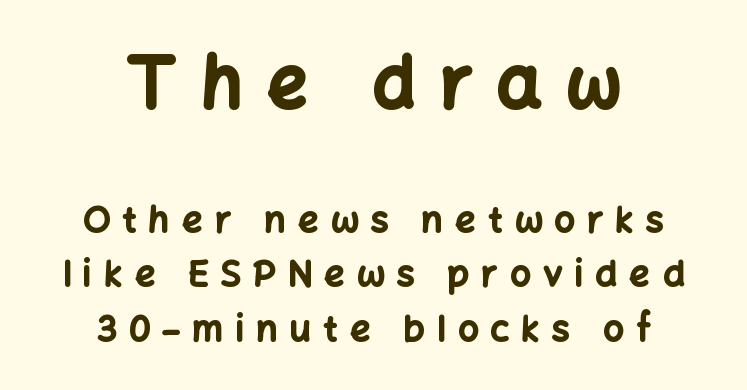
Caption: expanded tracking, letters set apart. Size hierarchy here favors the leading block over the trailing one. This sample uses a sans-serif face. A bare baseline throughout the passage. A typesetter would call this proportional, since set widths differ per character. Compared with an ordinary text face, these strokes are far heavier — a full bold.
